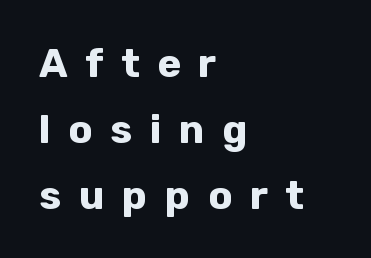
The image shows 40 px bold sans-serif type, upright; set left-aligned, normal line spacing (1.65x), unusually wide letter spacing (+0.44 em), not underlined; low stroke contrast and a medium x-height.
